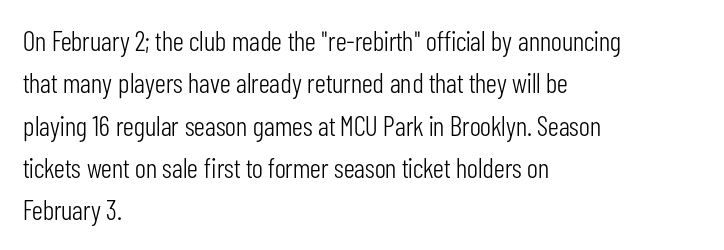
{"serif": "no", "italic": "no", "bold": "no", "weight": "light", "width": "condensed", "stroke_contrast": "low", "x_height": "medium", "monospaced": "no", "underline": "no", "align": "left", "line_spacing": "normal", "line_spacing_ratio": 1.51, "letter_spacing": "normal", "letter_spacing_em": 0.0, "glyph_px": 28}
